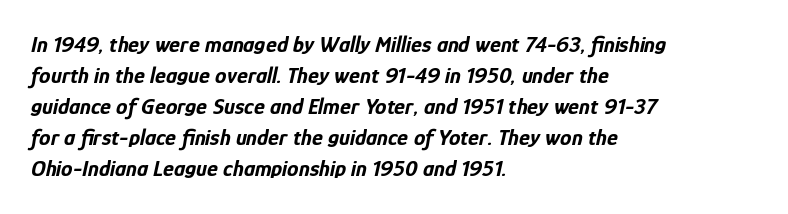
The space beneath each line is pristine and unruled. Normally led — the rows are evenly, conventionally spaced. You'd pick this weight for a headline — it's a proper bold. The face used here has a pronounced slope to its letters. Typeset ragged right — the left edge is the straight one. Spacing between characters is what you'd get straight out of the box.
